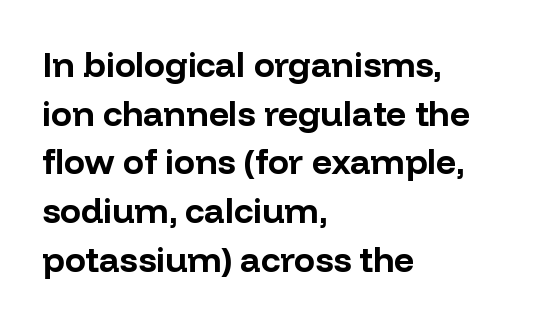
{"serif": "no", "italic": "no", "bold": "yes", "weight": "bold", "width": "normal", "stroke_contrast": "low", "x_height": "medium", "monospaced": "no", "underline": "no", "align": "left", "line_spacing": "normal", "line_spacing_ratio": 1.39, "letter_spacing": "normal", "letter_spacing_em": 0.0, "glyph_px": 35}
